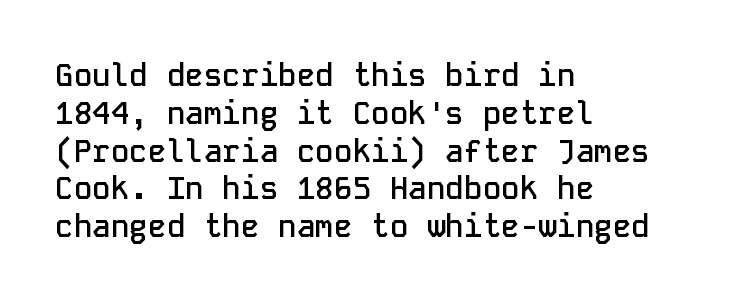
The image shows 31 px semibold sans-serif type, upright, monospaced; set left-aligned, line spacing 1.22x, normal letter spacing, not underlined; low stroke contrast and a medium x-height.
